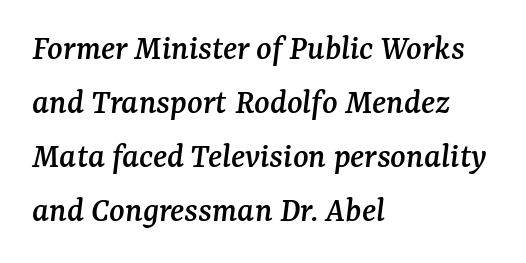
The image shows 36 px serif type, italic (leaning right); set left-aligned, normal line spacing (1.5x), normal letter spacing, not underlined; medium stroke contrast and a medium x-height.
